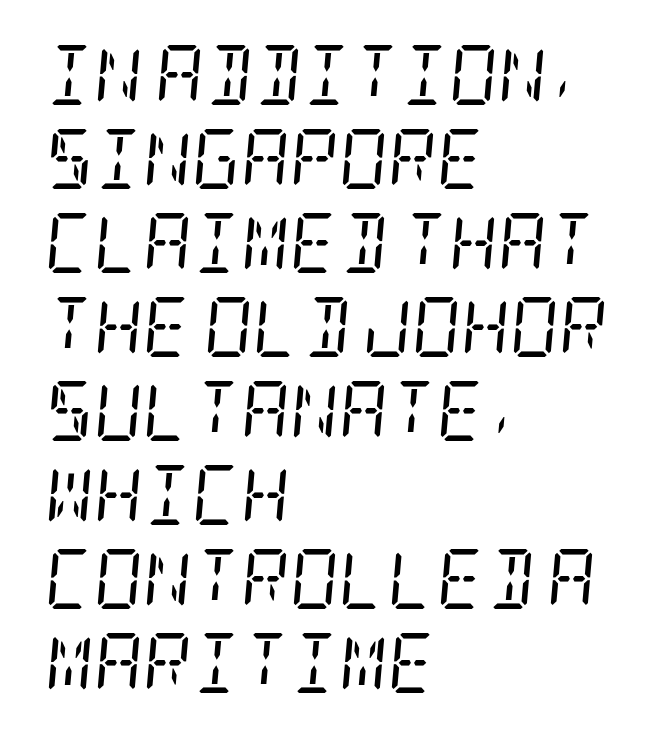
{"serif": "yes", "italic": "yes", "lean": "right", "slant_degrees": 5, "bold": "no", "weight": "regular", "width": "condensed", "stroke_contrast": "low", "x_height": "large", "underline": "no", "align": "left", "line_spacing": "normal", "line_spacing_ratio": 1.4, "letter_spacing": "normal", "letter_spacing_em": 0.0, "glyph_px": 60}
